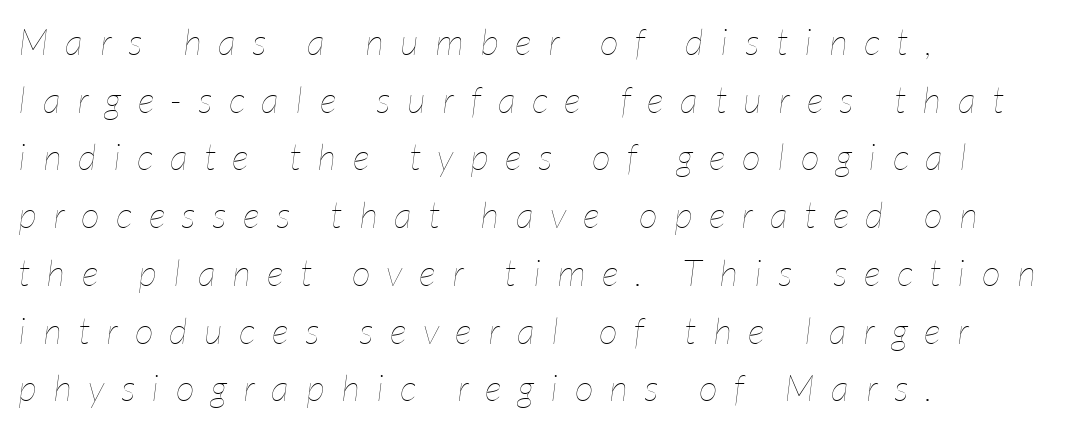
On a weight scale, this lands at 450 or below. The rendering uses a moderate line-height, typical for paragraphs. Looks like regular typesetting: each glyph gets only the width it needs. Layout note: lines flush left. Characters follow at a spacing far wider than the type designer built in.
